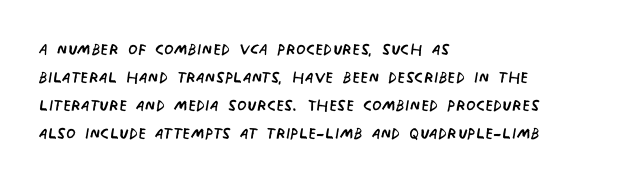
The image shows 22 px text type; set left-aligned, normal line spacing (1.28x), normal letter spacing, not underlined.
